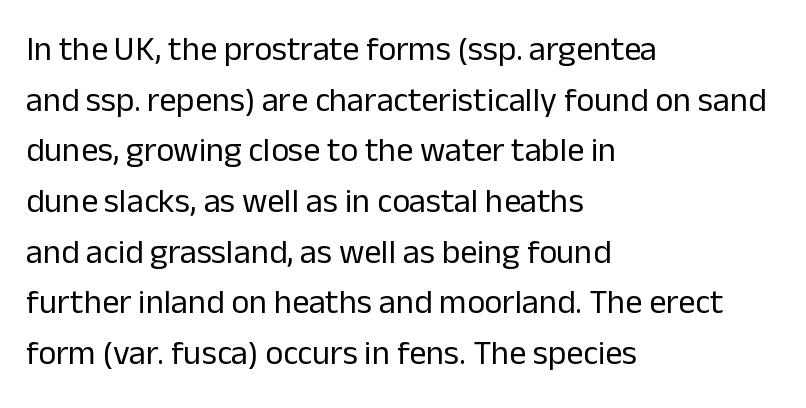
Q: Is the text bold? A: No.
Q: Is the text italic (slanted)? A: No, it is upright.
Q: Is the typeface a serif or a sans-serif typeface? A: Sans-serif.
Q: Is the text underlined? A: No.
Q: How is the paragraph aligned? A: Left-aligned.
Q: Is the spacing between letters normal or unusually wide? A: Normal.
Q: Is the spacing between lines tight, normal or loose? A: Normal.
Q: Width (condensed, normal, or wide)? A: Normal.
Q: Stroke contrast? A: Low.
Q: x-height? A: Medium.
Q: Monospaced? A: No.
